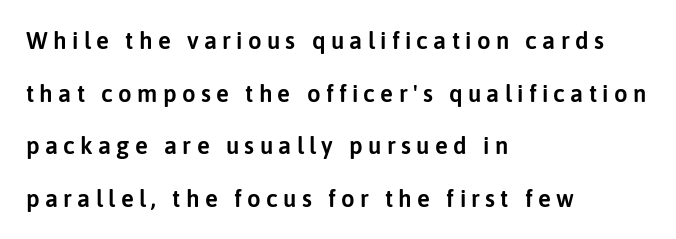
Q: Is the text italic (slanted)? A: No, it is upright.
Q: Is the text underlined? A: No.
Q: How is the paragraph aligned? A: Left-aligned.
Q: Is the spacing between letters normal or unusually wide? A: Unusually wide.
Q: Is the spacing between lines tight, normal or loose? A: Loose.
